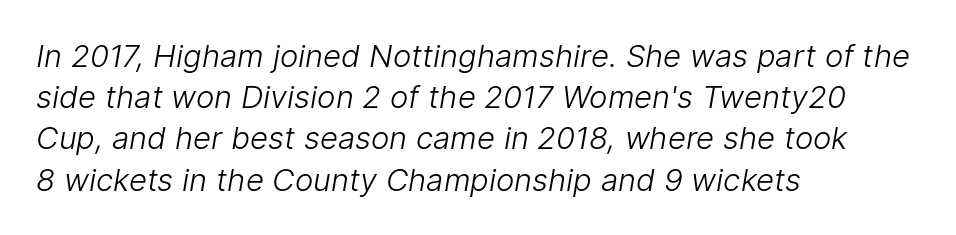
The image shows 31 px light sans-serif type; set left-aligned, normal line spacing (1.33x), normal letter spacing, not underlined; low stroke contrast and a medium x-height.
